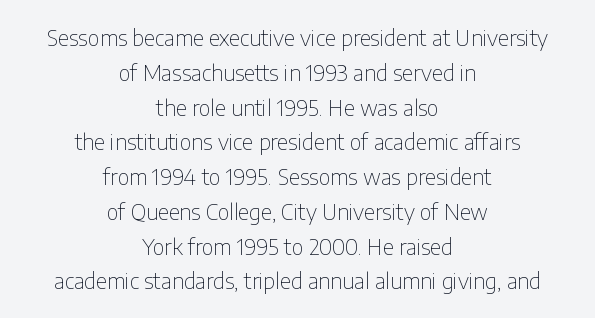
Beneath every word, the page is bare. The block of text has a typical density, with ordinary space between rows. Every row of glyphs is offset so its center matches the block's center. Spacing between characters is what you'd get straight out of the box.
